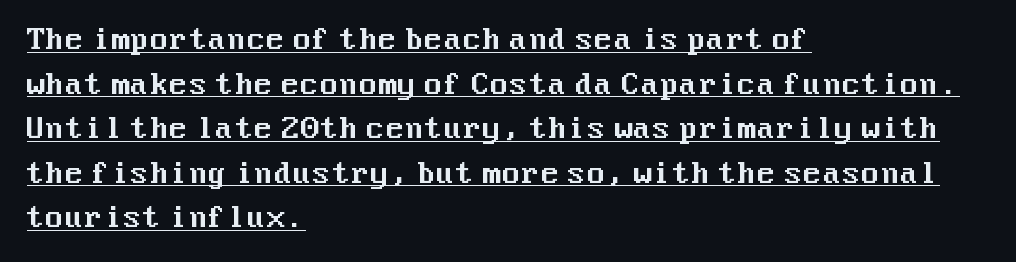
{"serif": "no", "italic": "no", "width": "normal", "stroke_contrast": "medium", "x_height": "medium", "underline": "yes", "align": "left", "line_spacing": "normal", "line_spacing_ratio": 1.59, "letter_spacing": "normal", "letter_spacing_em": 0.0, "glyph_px": 28}
